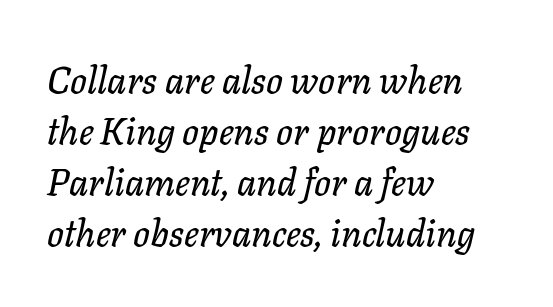
The image shows 37 px text type, italic (leaning right); set left-aligned, normal line spacing (1.38x), normal letter spacing, not underlined; low stroke contrast and a medium x-height.
